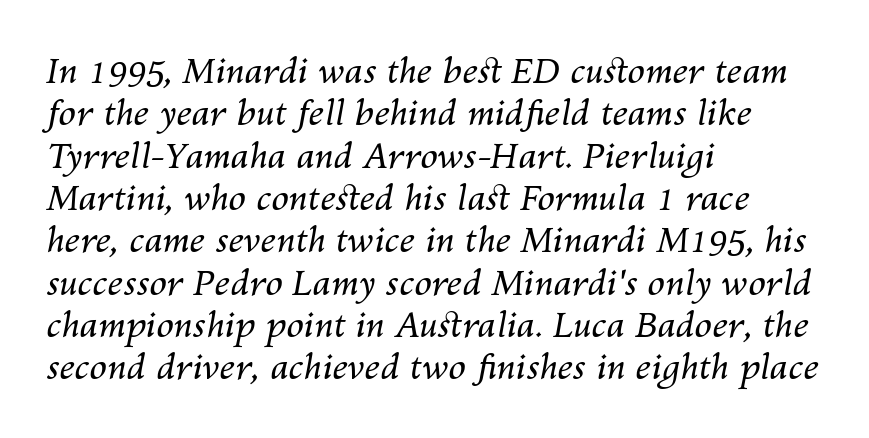
The image shows 35 px regular-weight type, italic (leaning right); set left-aligned, line spacing 1.21x, normal letter spacing, not underlined; medium stroke contrast and a medium x-height.
